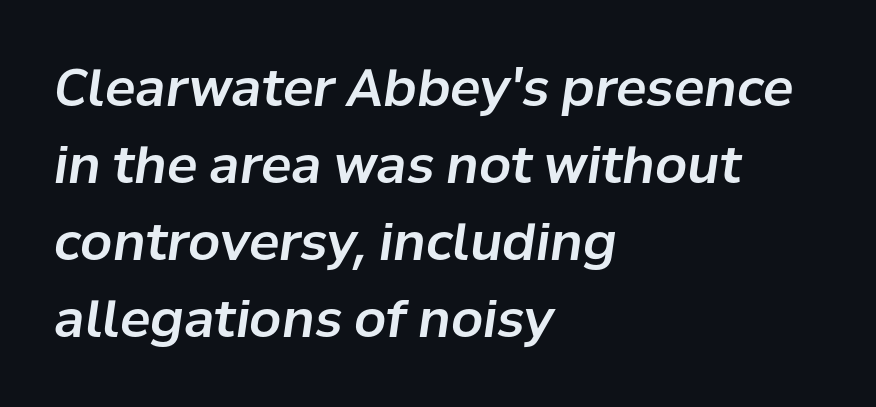
The image shows 51 px text type, italic (leaning right); set left-aligned, normal line spacing (1.51x), normal letter spacing, not underlined; low stroke contrast and a medium x-height.
